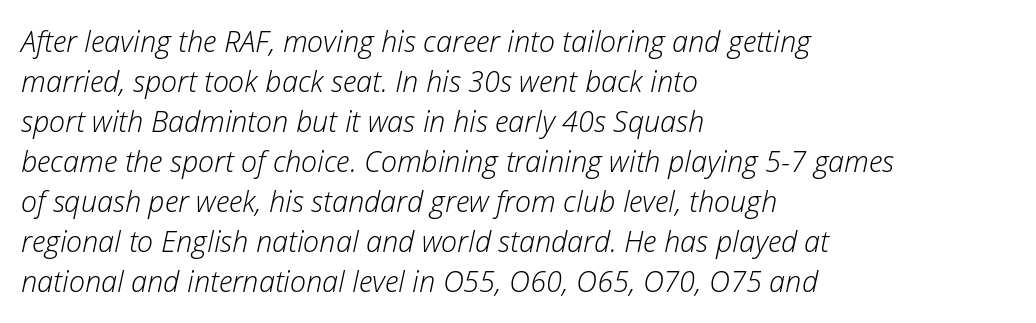
Q: Is the text bold? A: No.
Q: Is the text italic (slanted)? A: Yes, it leans right by about 12 degrees.
Q: Is the text underlined? A: No.
Q: How is the paragraph aligned? A: Left-aligned.
Q: Is the spacing between letters normal or unusually wide? A: Normal.
Q: Is the spacing between lines tight, normal or loose? A: Normal.
Q: Width (condensed, normal, or wide)? A: Normal.
Q: Stroke contrast? A: Low.
Q: x-height? A: Medium.
Q: Monospaced? A: No.
